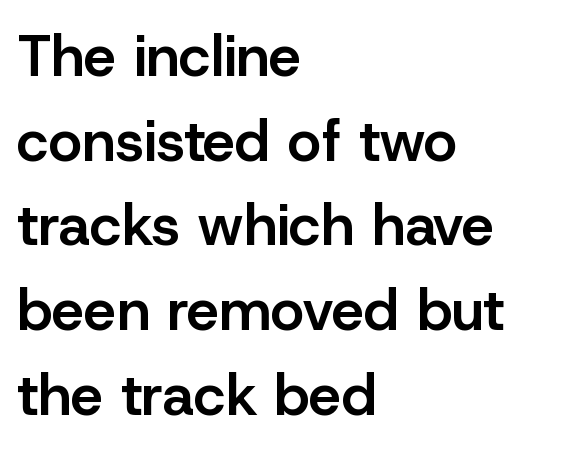
Q: Is the text bold? A: Semi-bold.
Q: Is the text italic (slanted)? A: No, it is upright.
Q: Is the typeface a serif or a sans-serif typeface? A: Sans-serif.
Q: Is the text underlined? A: No.
Q: How is the paragraph aligned? A: Left-aligned.
Q: Is the spacing between letters normal or unusually wide? A: Normal.
Q: Is the spacing between lines tight, normal or loose? A: Normal.
Q: Width (condensed, normal, or wide)? A: Normal.
Q: Stroke contrast? A: Low.
Q: x-height? A: Medium.
Q: Monospaced? A: No.
